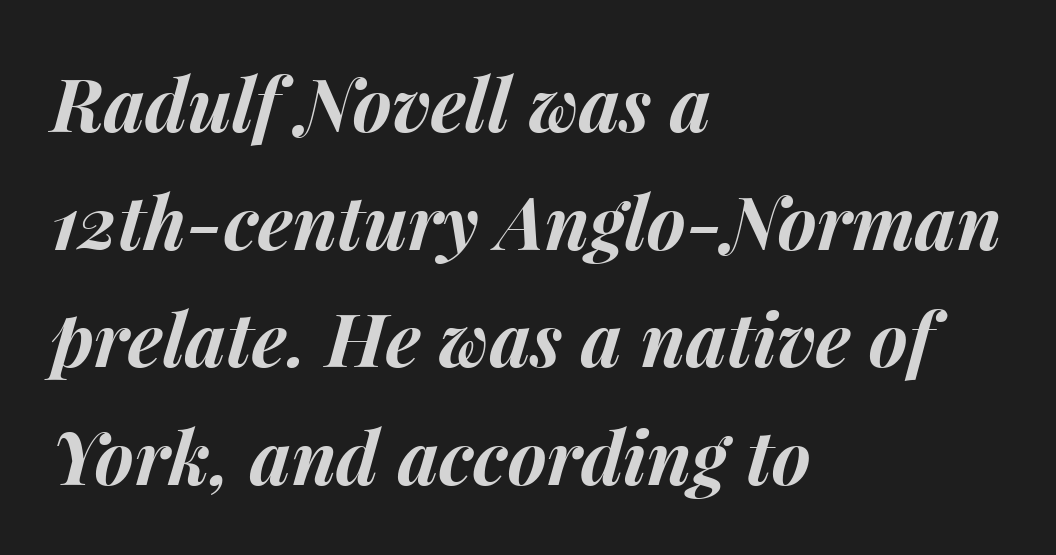
Students, note that the glyphs here touch the page at normal intervals. In terms of weight, the rendering is a true, heavy bold. Has an underline been added? It has not. A normal amount of white space separates one row of letters from the next. Character widths vary here, with narrow letters taking less room than wide ones.
